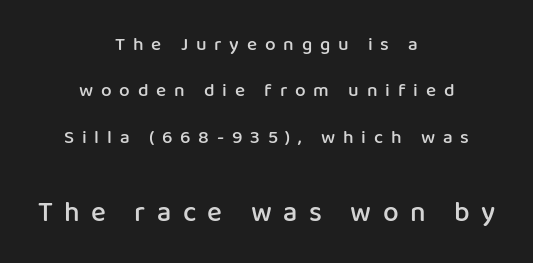
The image shows 28 px semibold sans-serif type, upright; set centered, loose line spacing (2.44x), unusually wide letter spacing (+0.41 em), not underlined; the second (bottom) block is 1.47x larger; low stroke contrast and a medium x-height.
